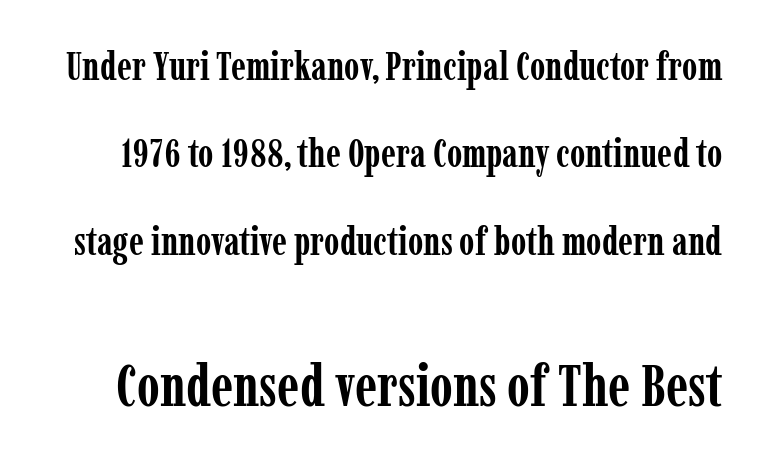
Widely set lines give the paragraph a tall, airy silhouette. Scale increases going downward across the two blocks. Honestly, there is no underline to notice here at all. Typographically, this falls in the serif category.
